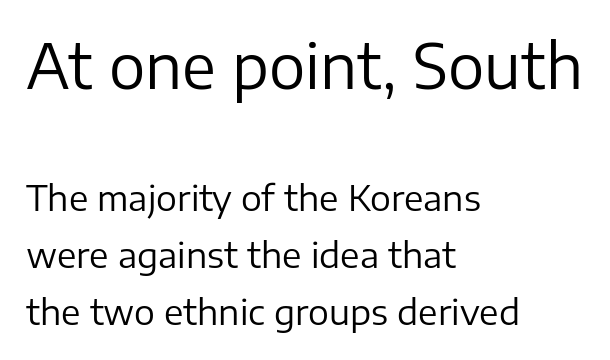
Q: Is the text bold? A: No.
Q: Is the text italic (slanted)? A: No, it is upright.
Q: Is the typeface a serif or a sans-serif typeface? A: Sans-serif.
Q: Is the text underlined? A: No.
Q: How is the paragraph aligned? A: Left-aligned.
Q: Is the spacing between letters normal or unusually wide? A: Normal.
Q: Is the spacing between lines tight, normal or loose? A: Normal.
Q: Which block of text is set in a larger size, the first (top) or the second (bottom)? A: The first (top) one.
Q: Width (condensed, normal, or wide)? A: Normal.
Q: Stroke contrast? A: Low.
Q: x-height? A: Medium.
Q: Monospaced? A: No.
